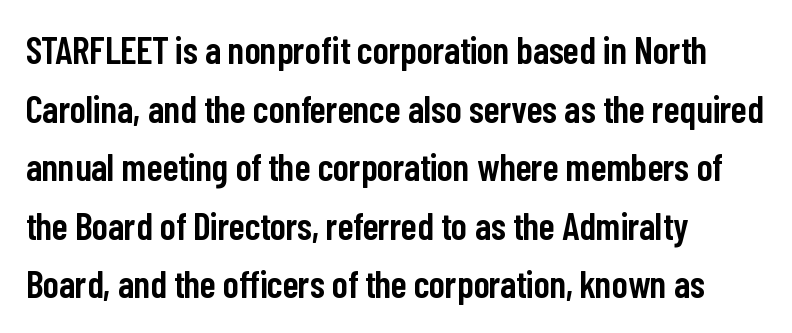
{"serif": "no", "italic": "no", "bold": "semi", "weight": "semibold", "width": "condensed", "stroke_contrast": "low", "x_height": "medium", "monospaced": "no", "underline": "no", "align": "left", "line_spacing": "normal", "line_spacing_ratio": 1.54, "letter_spacing": "normal", "letter_spacing_em": 0.0, "glyph_px": 38}
